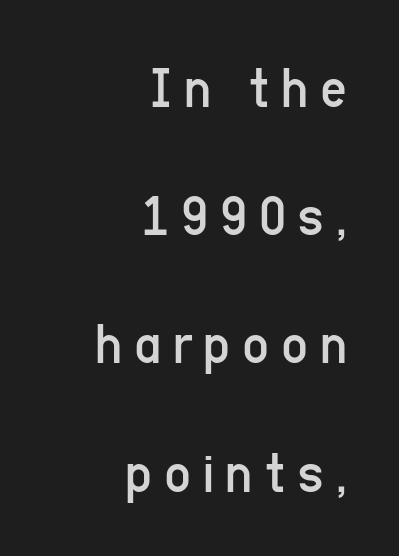
The image shows 58 px regular-weight, condensed sans-serif type, upright; set right-aligned, loose line spacing (2.21x), unusually wide letter spacing (+0.2 em), not underlined; low stroke contrast and a medium x-height.
